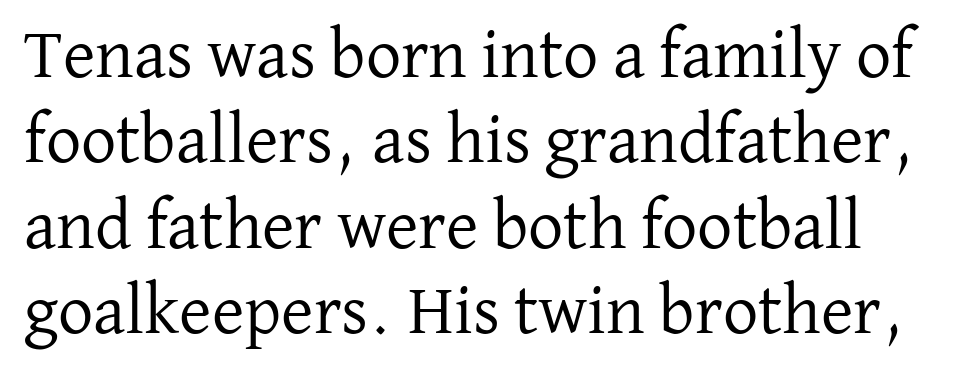
Q: Is the text bold? A: No.
Q: Is the text italic (slanted)? A: No, it is upright.
Q: Is the typeface a serif or a sans-serif typeface? A: Serif.
Q: Is the text underlined? A: No.
Q: Is the spacing between letters normal or unusually wide? A: Normal.
Q: Width (condensed, normal, or wide)? A: Normal.
Q: Stroke contrast? A: Low.
Q: x-height? A: Medium.
Q: Monospaced? A: No.
